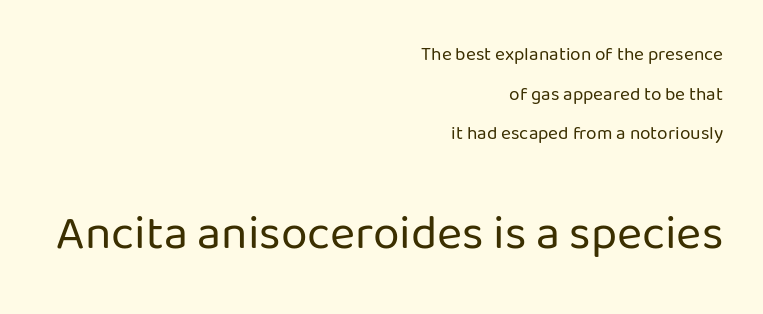
{"serif": "no", "italic": "no", "bold": "no", "weight": "regular", "width": "normal", "stroke_contrast": "low", "x_height": "medium", "monospaced": "no", "underline": "no", "align": "right", "line_spacing": "loose", "line_spacing_ratio": 2.08, "letter_spacing": "normal", "letter_spacing_em": 0.0, "larger_block": "second", "size_ratio": 2.53, "glyph_px": 48}
